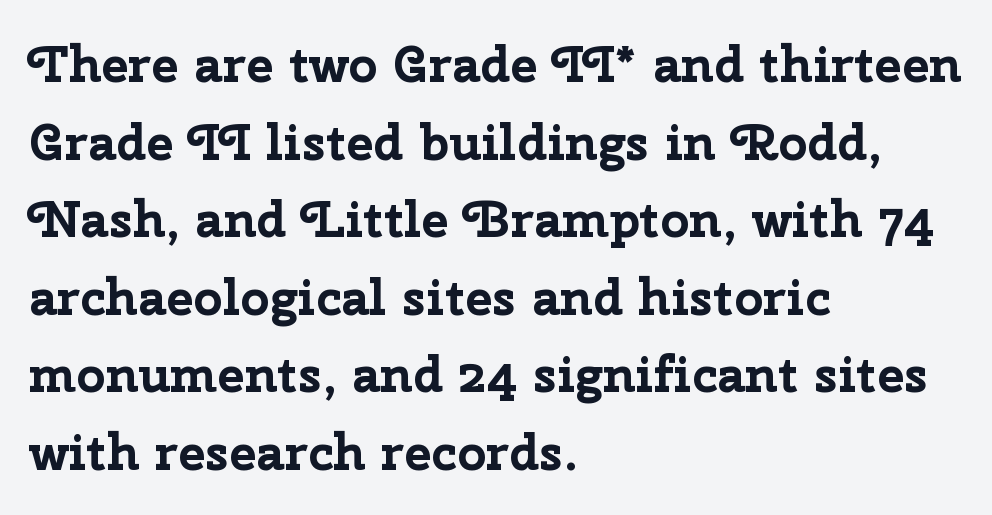
Q: Is the text bold? A: Yes.
Q: Is the text italic (slanted)? A: No, it is upright.
Q: Is the typeface a serif or a sans-serif typeface? A: Sans-serif.
Q: Is the text underlined? A: No.
Q: How is the paragraph aligned? A: Left-aligned.
Q: Is the spacing between letters normal or unusually wide? A: Normal.
Q: Is the spacing between lines tight, normal or loose? A: Normal.
Q: Width (condensed, normal, or wide)? A: Normal.
Q: Stroke contrast? A: Low.
Q: x-height? A: Medium.
Q: Monospaced? A: No.
